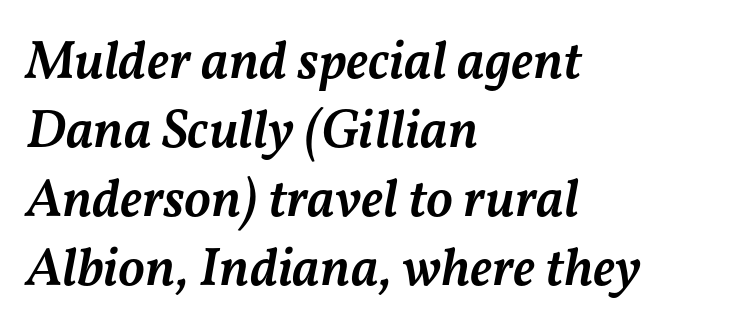
The image shows 54 px semibold type, italic (leaning right); set left-aligned, normal line spacing (1.28x), normal letter spacing, not underlined; medium stroke contrast and a medium x-height.
